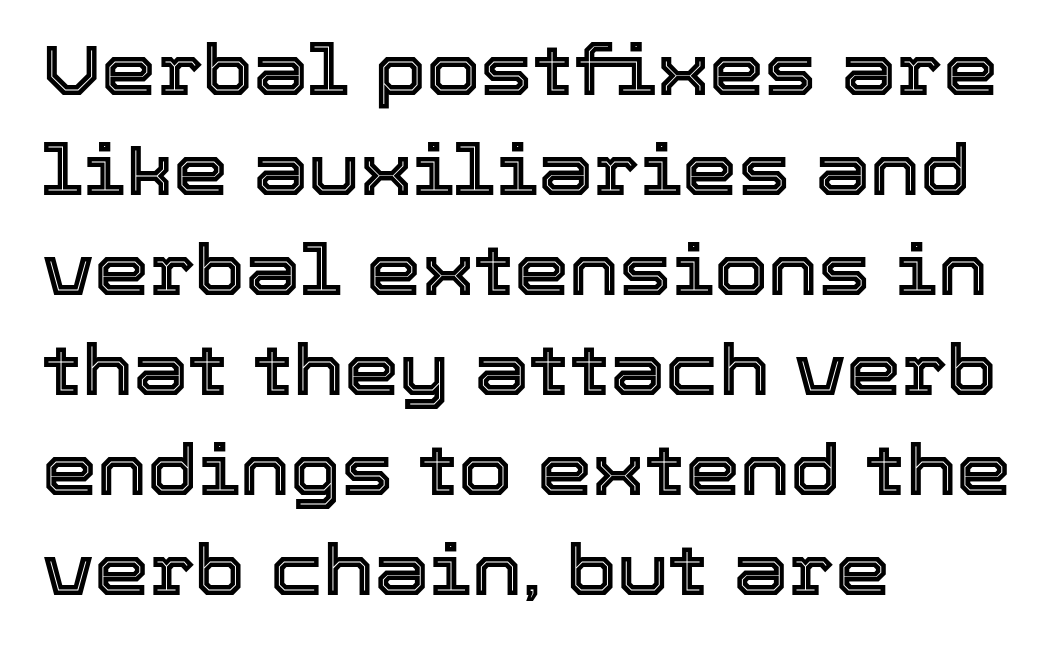
Think of a printed novel: that variable character pitch is what you see here. These lines are set flush left with a ragged right edge. This is the regular roman posture of the typeface. Leading: standard.
